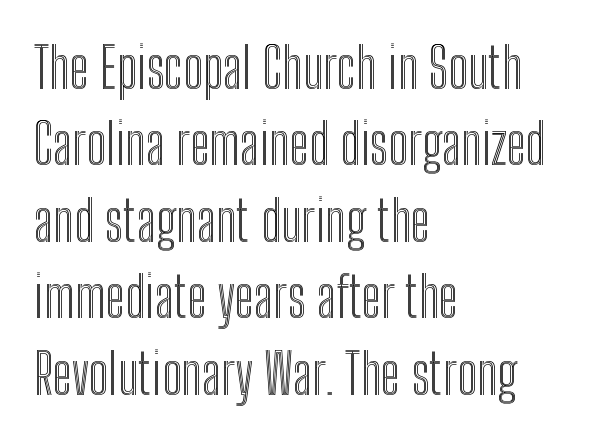
The image shows 55 px condensed type, upright; set left-aligned, normal line spacing (1.39x), normal letter spacing, not underlined; a medium x-height.
